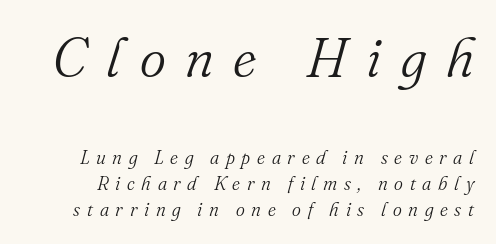
The image shows 56 px light serif type, italic (leaning right); set normal line spacing (1.39x), unusually wide letter spacing (+0.35 em), not underlined; the first (top) block is 2.95x larger; medium stroke contrast and a small x-height.
